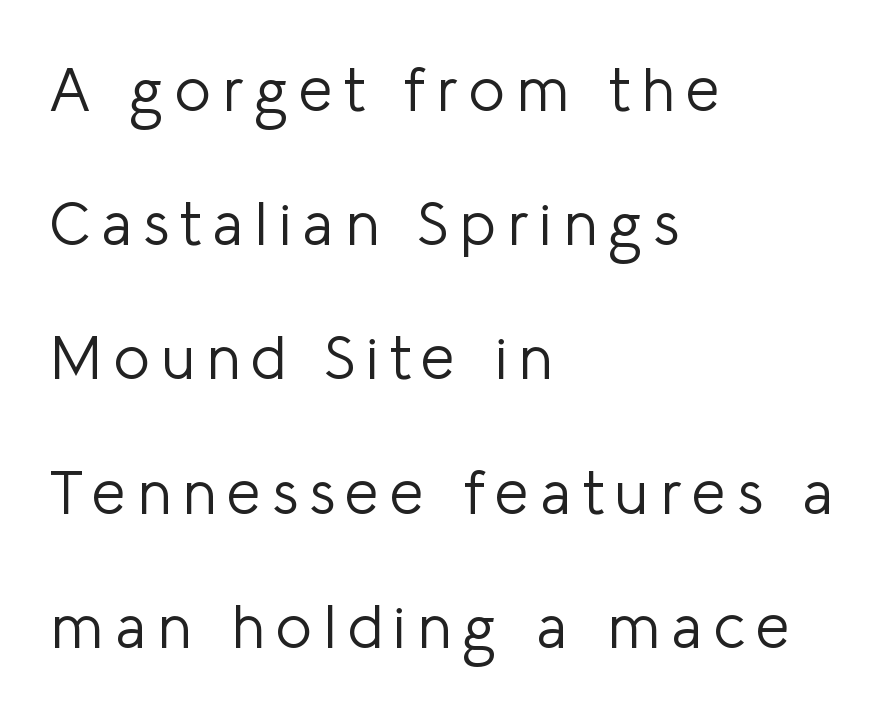
The image shows 61 px light sans-serif type, upright; set left-aligned, loose line spacing (2.2x), not underlined; low stroke contrast and a medium x-height.
